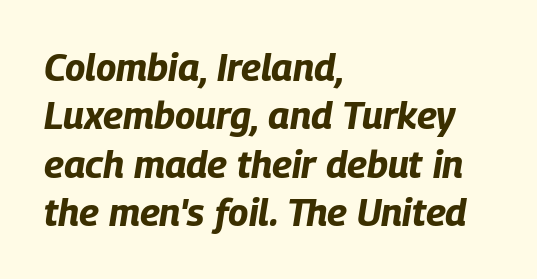
The image shows 38 px bold, condensed type, italic (leaning right); set left-aligned, normal line spacing (1.27x), normal letter spacing, not underlined; low stroke contrast and a large x-height.
